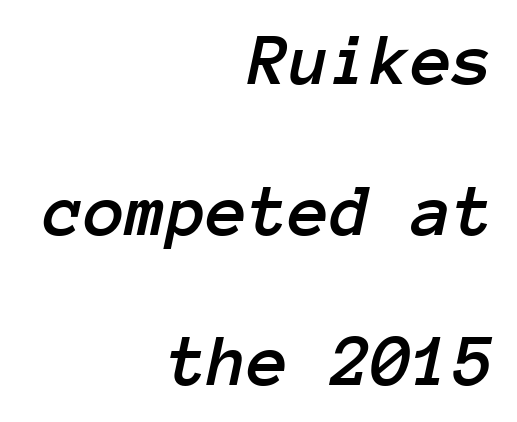
{"italic": "yes", "lean": "right", "slant_degrees": 12, "width": "normal", "stroke_contrast": "low", "x_height": "medium", "monospaced": "yes", "underline": "no", "align": "right", "line_spacing": "loose", "line_spacing_ratio": 2.01, "letter_spacing": "normal", "letter_spacing_em": 0.0, "glyph_px": 75}
